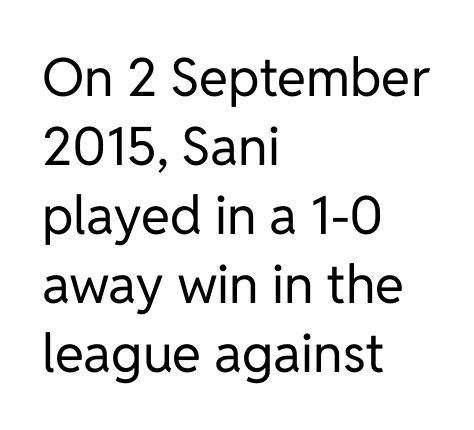
The image shows 53 px regular-weight sans-serif type, upright; set left-aligned, normal line spacing (1.3x), normal letter spacing, not underlined; low stroke contrast and a medium x-height.
